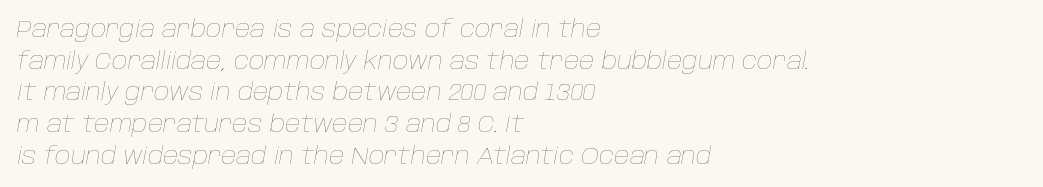
The image shows 24 px text type, italic (leaning right); set left-aligned, normal line spacing (1.32x), normal letter spacing, not underlined.
